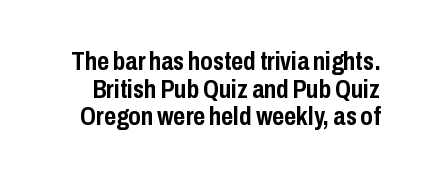
{"italic": "no", "bold": "yes", "underline": "no", "line_spacing": "tight", "line_spacing_ratio": 1.06, "letter_spacing": "normal", "letter_spacing_em": 0.0, "glyph_px": 26}
